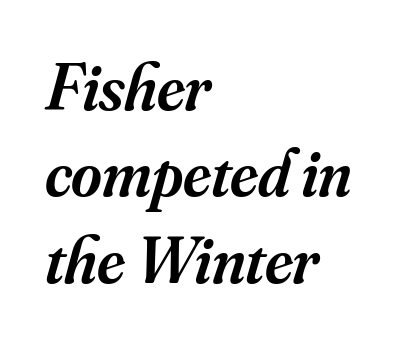
Spacing verdict: proportional, widths tailored to each character. Vertical spacing — default. Words float on clear page, feet unadorned. Characters follow at the spacing the type designer built in.
